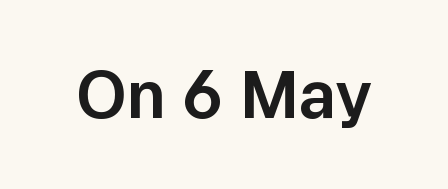
The face used here is rendered with its standard letterfit. Varying glyph widths throughout — classic text-font behaviour. Glance below the letters and you will spot only blank space. Vertical strokes here are truly vertical. A typesetter would label this face a sans.
